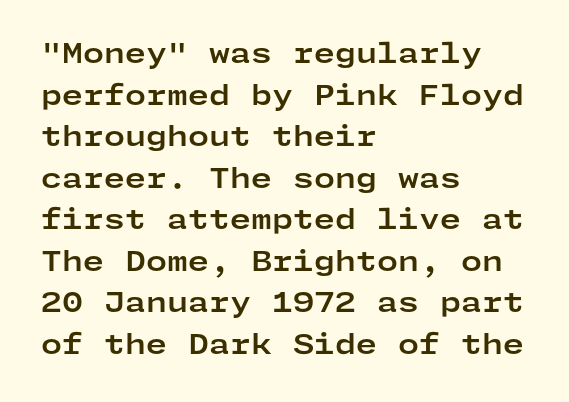
This sample keeps an unexceptional amount of space between lines. Which margin do the lines hug? The left one — the right edge is uneven. The specimen omits any rule beneath the text block's lines. Students, note that the glyphs here touch the page at normal intervals. This is heavy type, rendered in bold.
